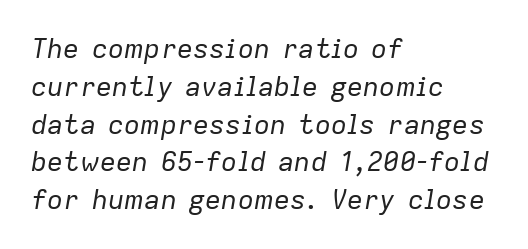
The image shows 27 px text type, italic (leaning right); set left-aligned, normal line spacing (1.4x), normal letter spacing, not underlined.
